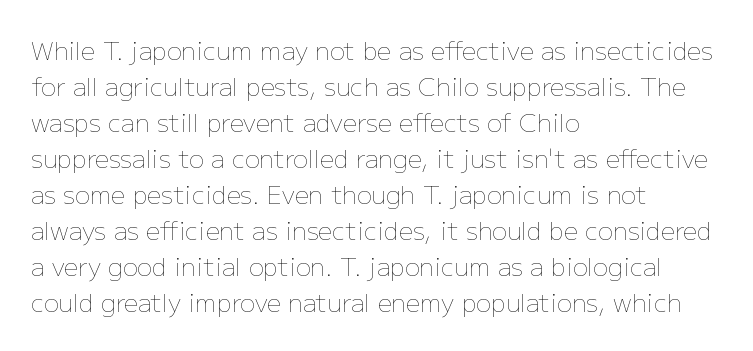
Q: Is the text bold? A: No.
Q: Is the text italic (slanted)? A: No, it is upright.
Q: Is the text underlined? A: No.
Q: How is the paragraph aligned? A: Left-aligned.
Q: Is the spacing between letters normal or unusually wide? A: Normal.
Q: Is the spacing between lines tight, normal or loose? A: Normal.
